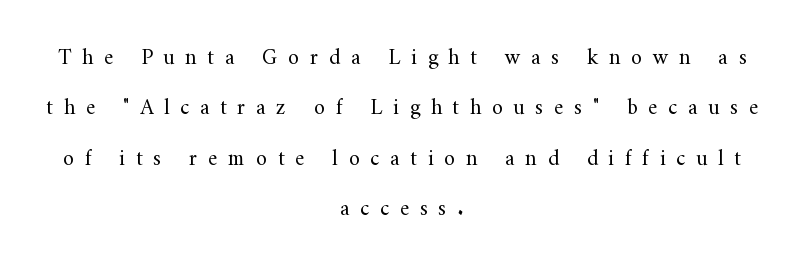
Q: Is the text bold? A: No.
Q: Is the text italic (slanted)? A: No, it is upright.
Q: Is the text underlined? A: No.
Q: How is the paragraph aligned? A: Centered.
Q: Is the spacing between letters normal or unusually wide? A: Unusually wide.
Q: Is the spacing between lines tight, normal or loose? A: Loose.
